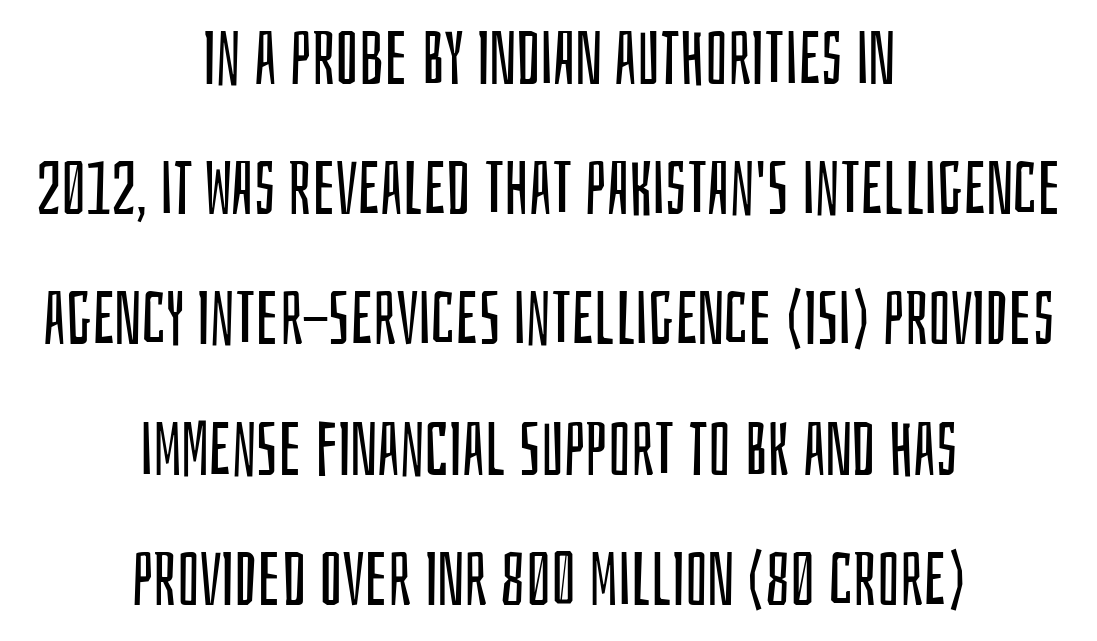
{"serif": "no", "italic": "no", "bold": "no", "weight": "regular", "width": "condensed", "stroke_contrast": "low", "x_height": "large", "monospaced": "no", "underline": "no", "align": "center", "line_spacing_ratio": 1.76, "letter_spacing": "normal", "letter_spacing_em": 0.0, "glyph_px": 74}
